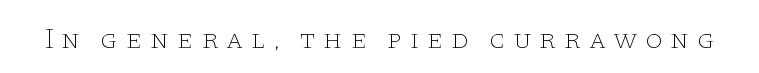
{"serif": "yes", "italic": "no", "bold": "no", "weight": "thin", "width": "wide", "stroke_contrast": "low", "x_height": "large", "monospaced": "no", "underline": "no", "letter_spacing": "wide", "letter_spacing_em": 0.26, "glyph_px": 28}
